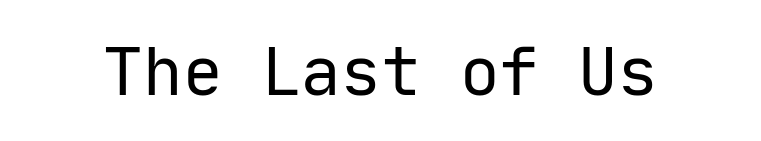
{"serif": "no", "italic": "no", "bold": "no", "weight": "regular", "width": "normal", "stroke_contrast": "low", "x_height": "medium", "monospaced": "yes", "underline": "no", "letter_spacing": "normal", "letter_spacing_em": 0.0, "glyph_px": 66}
